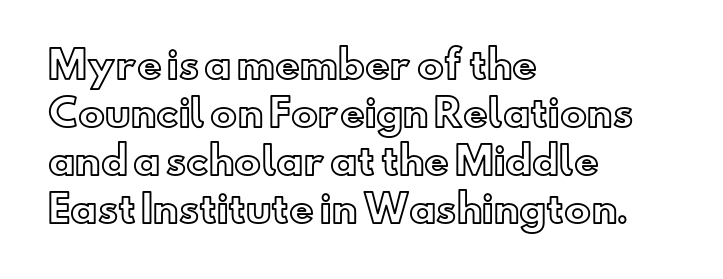
Q: Is the text italic (slanted)? A: No, it is upright.
Q: Is the text underlined? A: No.
Q: How is the paragraph aligned? A: Left-aligned.
Q: Is the spacing between letters normal or unusually wide? A: Normal.
Q: Is the spacing between lines tight, normal or loose? A: Normal.
Q: Width (condensed, normal, or wide)? A: Normal.
Q: x-height? A: Small.
Q: Monospaced? A: No.
